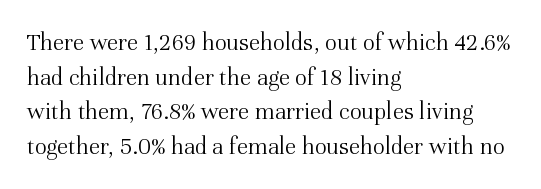
Q: Is the text bold? A: No.
Q: Is the text italic (slanted)? A: No, it is upright.
Q: Is the text underlined? A: No.
Q: How is the paragraph aligned? A: Left-aligned.
Q: Is the spacing between letters normal or unusually wide? A: Normal.
Q: Is the spacing between lines tight, normal or loose? A: Normal.
